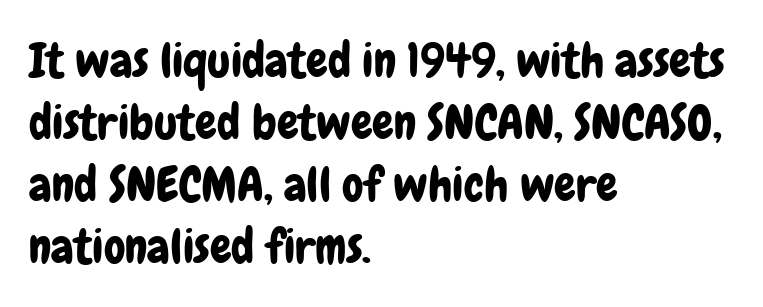
The image shows 48 px condensed sans-serif type, upright; set left-aligned, normal line spacing (1.29x), normal letter spacing, not underlined; low stroke contrast and a medium x-height.
